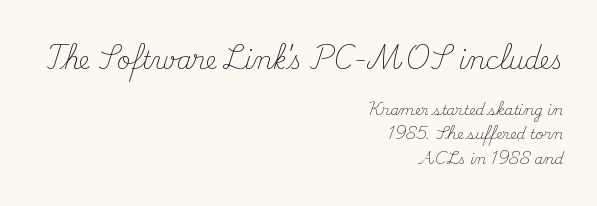
Nobody drew a line under any word here. The more generous point size was reserved for the upper chunk. Default kerning and tracking; the words read as compact shapes. The face looks like a standard text weight, possibly lighter.
